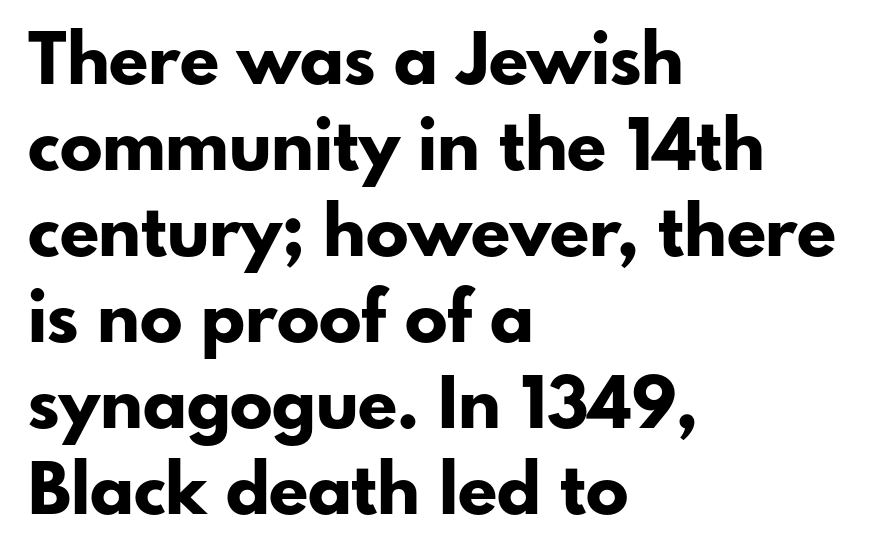
To sum up the face: it is a sans, with no serifs. The gaps between neighbouring characters are ordinary and unremarkable. Italic: no, the glyphs are upright roman. Plenty of ink on the page — the face is bold.
